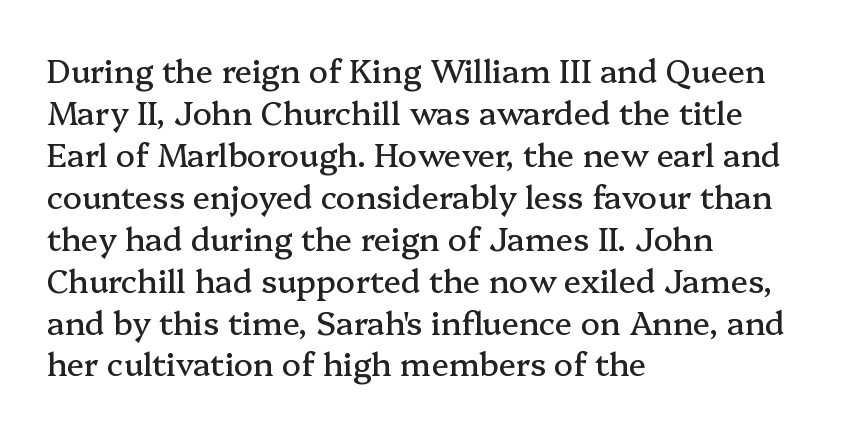
The lines sit at an ordinary, default distance from one another. Which margin do the lines hug? The left one — the right edge is uneven. Stroke terminals: seriffed. Here the designer chose a conventional face with non-uniform glyph widths.
